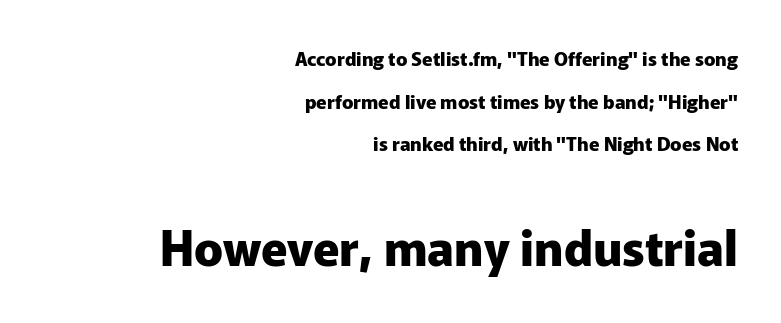
The image shows 48 px heavy sans-serif type, upright; set right-aligned, loose line spacing (2.25x), normal letter spacing, not underlined; the second (bottom) block is 2.53x larger; low stroke contrast and a medium x-height.
